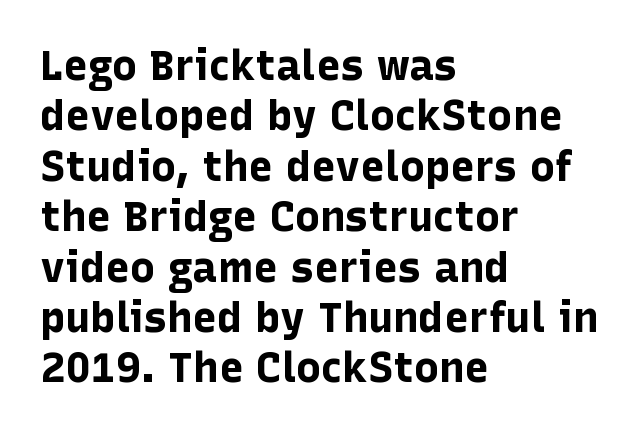
Do the letters lean? They stand straight. Which margin do the lines hug? The left one — the right edge is uneven. The glyphs in this specimen are sans serif. This sample has the flowing, uneven cadence of proportional lettering.
